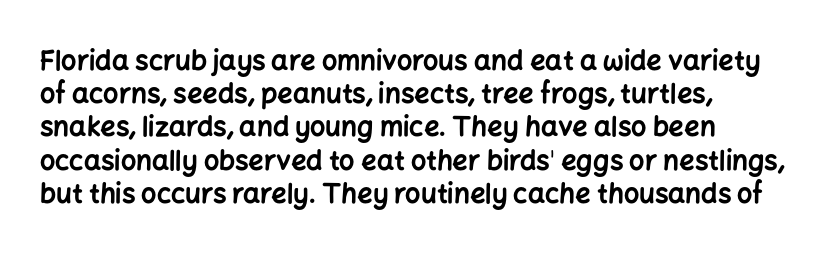
The image shows 27 px bold type, upright; set left-aligned, line spacing 1.23x, normal letter spacing, not underlined.
